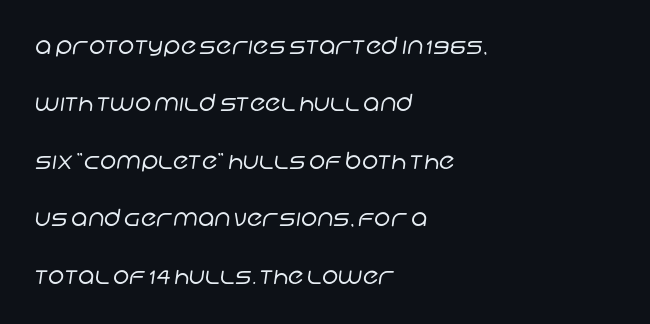
If you measured baseline to baseline, you'd find a long distance. Words float on clear page, feet unadorned. Compared with a typical body face, this is equally light or lighter still. The paragraph shown leans on its left margin.
